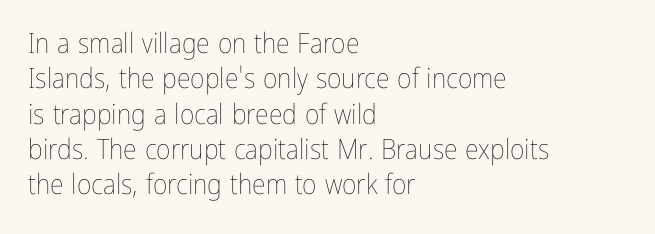
{"italic": "no", "bold": "no", "weight": "thin", "width": "condensed", "stroke_contrast": "low", "x_height": "medium", "monospaced": "no", "underline": "no", "align": "left", "line_spacing": "normal", "line_spacing_ratio": 1.26, "letter_spacing": "normal", "letter_spacing_em": 0.0, "glyph_px": 28}
